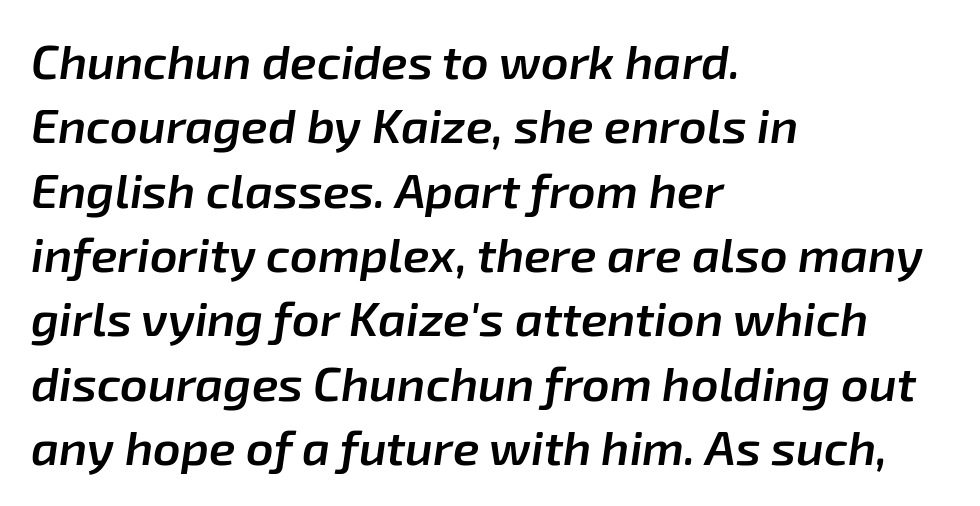
The axis of the letterforms is tilted away from vertical. The glyphs have the mass of a demibold cut, below bold. This sample keeps an unexceptional amount of space between lines. Only glyphs here, with clear space below each row.
